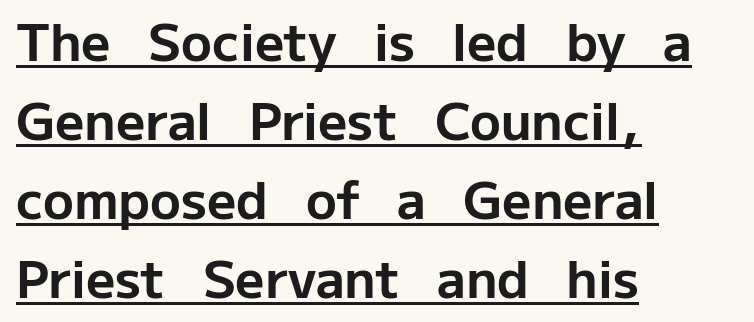
The image shows 51 px bold sans-serif type, upright; set left-aligned, normal line spacing (1.55x), normal letter spacing, underlined; low stroke contrast and a medium x-height.
